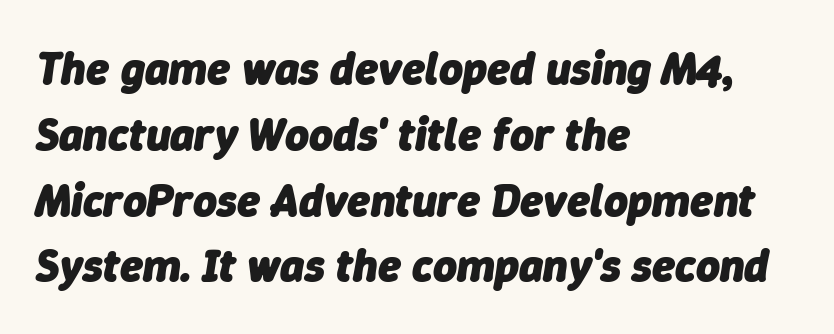
A typesetter would call this proportional, since set widths differ per character. Observe the lean: these are italic letterforms. The type is set solid horizontally, with unmodified tracking. Summary of weight: heavy, a full bold. Honestly, there is no underline to notice here at all.
